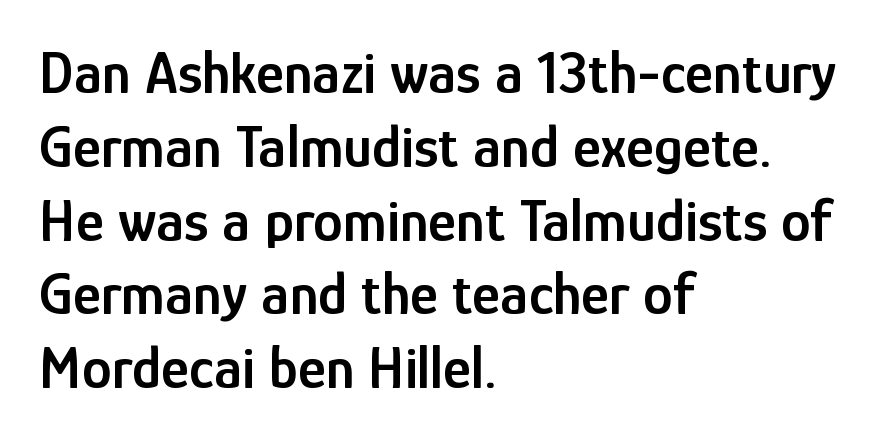
{"serif": "no", "italic": "no", "bold": "semi", "weight": "semibold", "width": "condensed", "stroke_contrast": "low", "x_height": "medium", "monospaced": "no", "underline": "no", "align": "left", "line_spacing_ratio": 1.23, "letter_spacing": "normal", "letter_spacing_em": 0.0, "glyph_px": 60}
